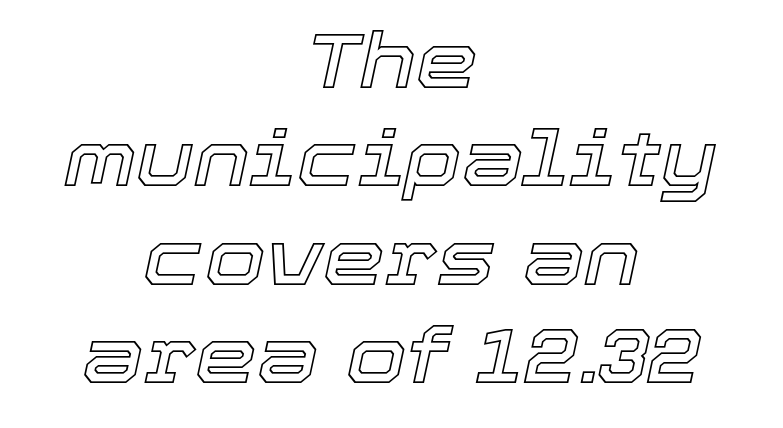
The image shows 78 px text type, italic (leaning right); set centered, normal line spacing (1.26x), normal letter spacing, not underlined; a medium x-height.
